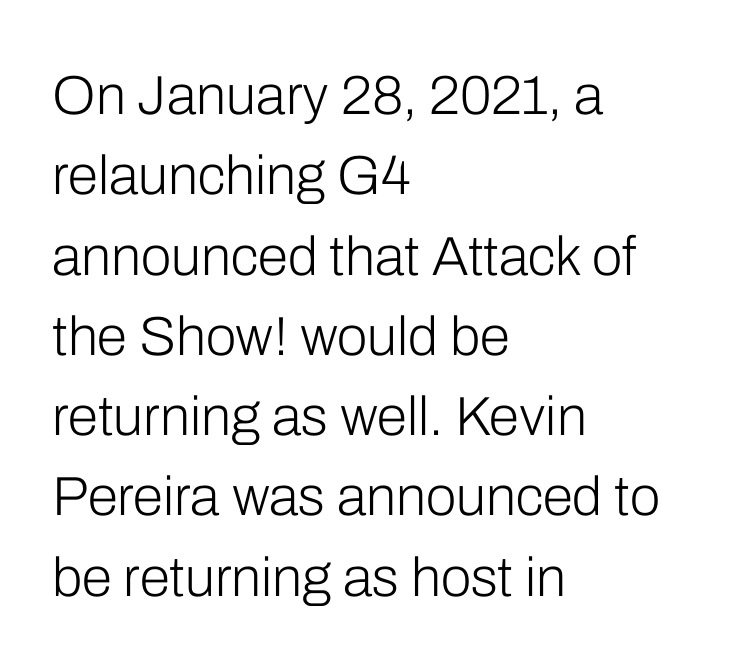
Q: Is the text bold? A: No.
Q: Is the text italic (slanted)? A: No, it is upright.
Q: Is the typeface a serif or a sans-serif typeface? A: Sans-serif.
Q: Is the text underlined? A: No.
Q: How is the paragraph aligned? A: Left-aligned.
Q: Is the spacing between letters normal or unusually wide? A: Normal.
Q: Is the spacing between lines tight, normal or loose? A: Normal.
Q: Width (condensed, normal, or wide)? A: Normal.
Q: Stroke contrast? A: Low.
Q: x-height? A: Medium.
Q: Monospaced? A: No.
